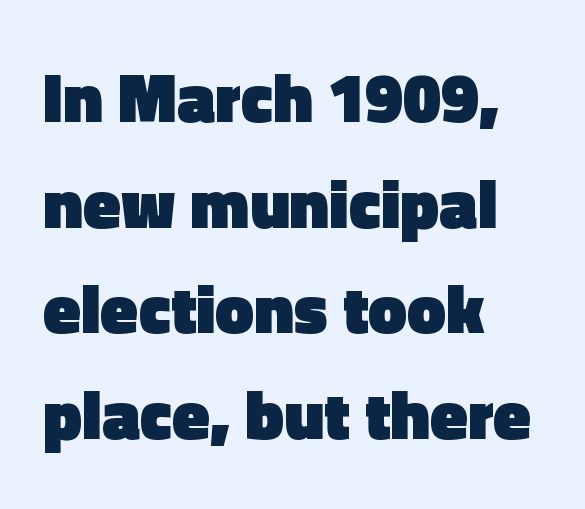
Q: Is the text bold? A: Yes.
Q: Is the text italic (slanted)? A: No, it is upright.
Q: Is the typeface a serif or a sans-serif typeface? A: Sans-serif.
Q: Is the text underlined? A: No.
Q: How is the paragraph aligned? A: Left-aligned.
Q: Is the spacing between letters normal or unusually wide? A: Normal.
Q: Is the spacing between lines tight, normal or loose? A: Normal.
Q: Width (condensed, normal, or wide)? A: Normal.
Q: x-height? A: Medium.
Q: Monospaced? A: No.
